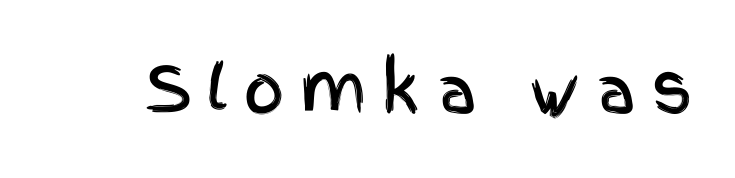
Here the designer chose a conventional face with non-uniform glyph widths. Letters rest on an invisible, unmarked baseline. The letters are spread apart with noticeably loose tracking. Every character sits straight up, as roman type does. The font family rendered here belongs to the sans-serif group.
